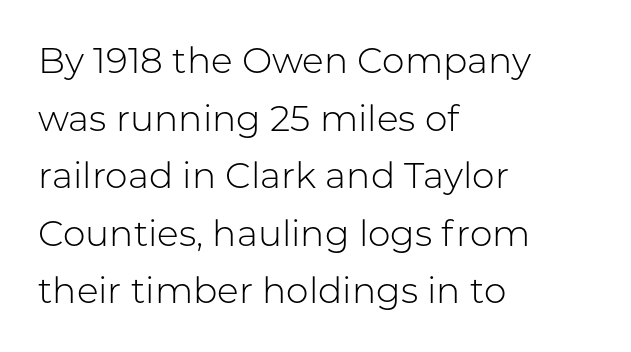
Q: Is the text bold? A: No.
Q: Is the text italic (slanted)? A: No, it is upright.
Q: Is the typeface a serif or a sans-serif typeface? A: Sans-serif.
Q: Is the text underlined? A: No.
Q: How is the paragraph aligned? A: Left-aligned.
Q: Is the spacing between letters normal or unusually wide? A: Normal.
Q: Is the spacing between lines tight, normal or loose? A: Normal.
Q: Width (condensed, normal, or wide)? A: Normal.
Q: Stroke contrast? A: Low.
Q: x-height? A: Medium.
Q: Monospaced? A: No.
